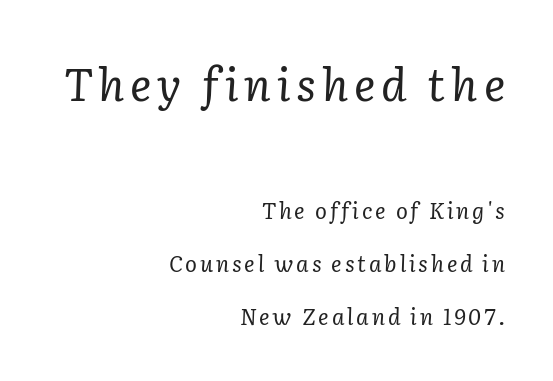
The image shows 45 px regular-weight serif type, italic (leaning right); set right-aligned, loose line spacing (2.42x), not underlined; the first (top) block is 2.05x larger; low stroke contrast and a medium x-height.
